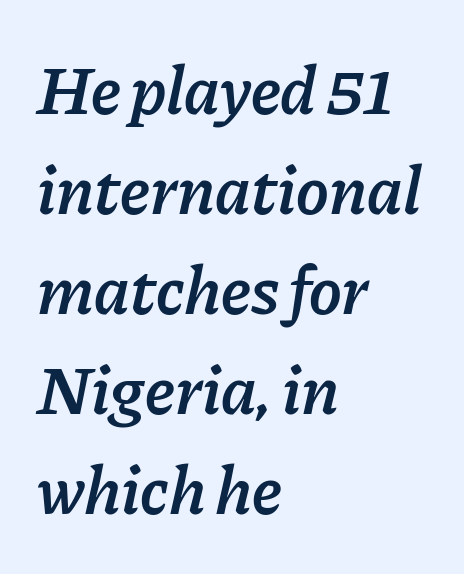
Q: Is the text bold? A: Semi-bold.
Q: Is the text italic (slanted)? A: Yes, it leans right by about 11 degrees.
Q: Is the text underlined? A: No.
Q: How is the paragraph aligned? A: Left-aligned.
Q: Is the spacing between letters normal or unusually wide? A: Normal.
Q: Is the spacing between lines tight, normal or loose? A: Normal.
Q: Width (condensed, normal, or wide)? A: Normal.
Q: Stroke contrast? A: Low.
Q: x-height? A: Medium.
Q: Monospaced? A: No.
